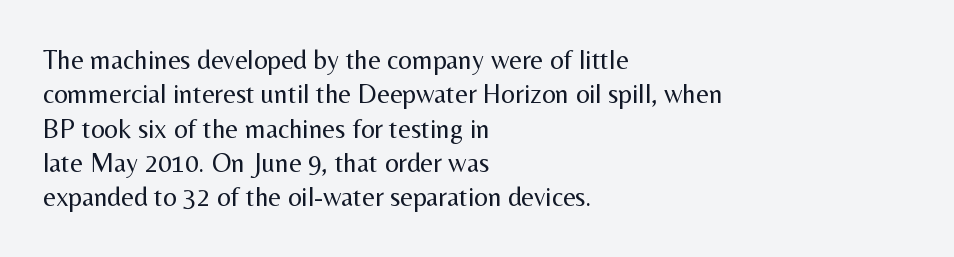
{"italic": "no", "bold": "no", "underline": "no", "align": "left", "line_spacing": "normal", "line_spacing_ratio": 1.27, "letter_spacing": "normal", "letter_spacing_em": 0.0, "glyph_px": 27}
